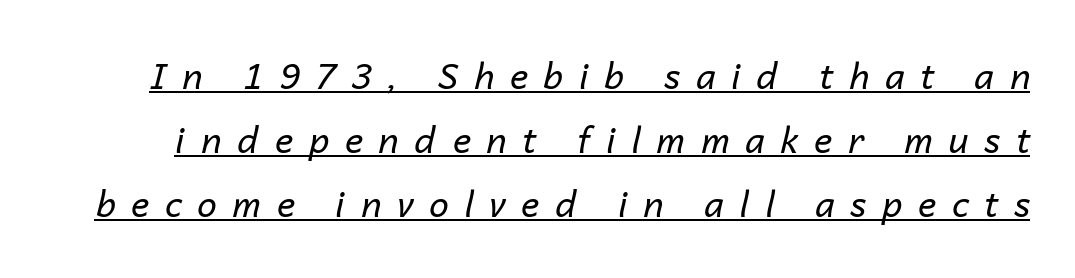
{"italic": "yes", "lean": "right", "slant_degrees": 14, "bold": "no", "weight": "regular", "width": "normal", "stroke_contrast": "low", "x_height": "medium", "monospaced": "no", "underline": "yes", "line_spacing_ratio": 1.83, "letter_spacing": "wide", "letter_spacing_em": 0.45, "glyph_px": 35}
